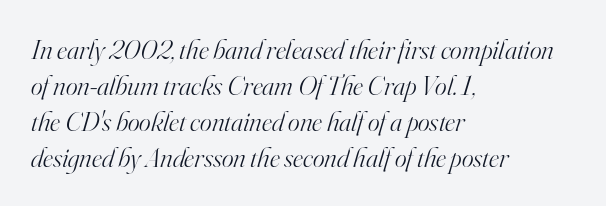
{"serif": "yes", "italic": "yes", "lean": "right", "slant_degrees": 16, "bold": "no", "weight": "light", "width": "normal", "stroke_contrast": "high", "x_height": "small", "monospaced": "no", "underline": "no", "align": "left", "line_spacing": "normal", "line_spacing_ratio": 1.28, "letter_spacing": "normal", "letter_spacing_em": 0.0, "glyph_px": 28}
